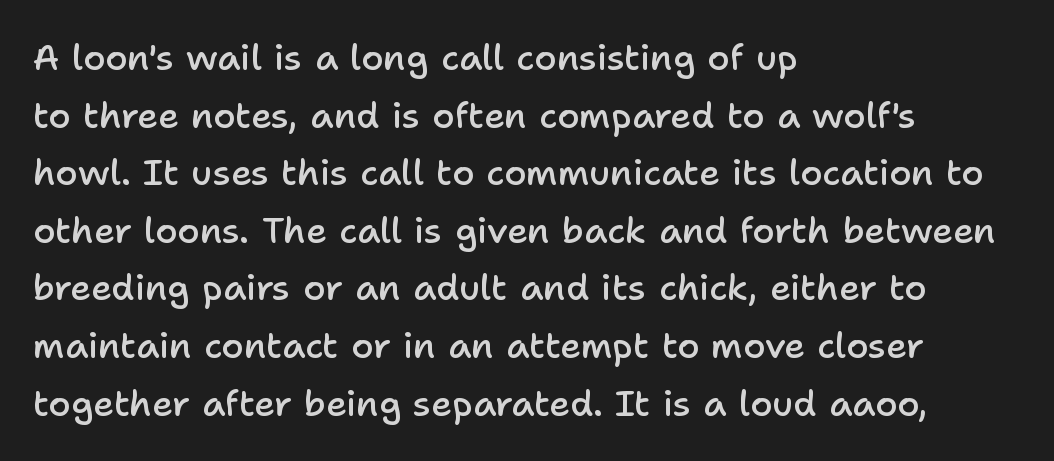
Q: Is the text bold? A: Semi-bold.
Q: Is the text italic (slanted)? A: No, it is upright.
Q: Is the typeface a serif or a sans-serif typeface? A: Sans-serif.
Q: Is the text underlined? A: No.
Q: How is the paragraph aligned? A: Left-aligned.
Q: Is the spacing between letters normal or unusually wide? A: Normal.
Q: Is the spacing between lines tight, normal or loose? A: Normal.
Q: Width (condensed, normal, or wide)? A: Normal.
Q: Stroke contrast? A: Low.
Q: x-height? A: Medium.
Q: Monospaced? A: No.
